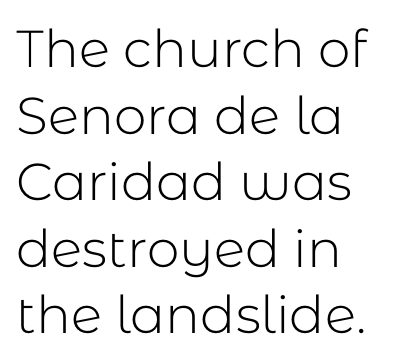
This sample uses a sans-serif face. Just letters on the line, the space beneath them empty. Here the designer chose a conventional face with non-uniform glyph widths. Observe the ordinary spacing: letters are neighbours, not strangers. This is roman type, the default non-slanted kind. Honestly, the row spacing looks completely unremarkable.
